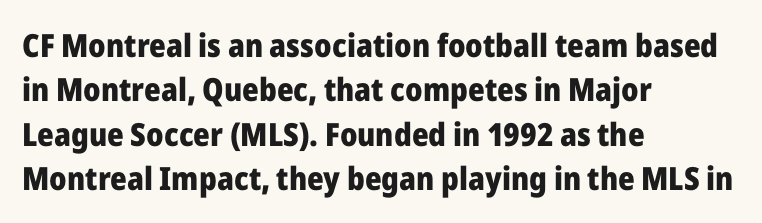
Nobody touched the tracking dial on this one. The letters advance in unequal steps, a hallmark of proportional type. Every character sits straight up, as roman type does. Thick stems and heavy bowls — unmistakably bold. The rows are spaced the way most documents space them. This rendering features lettering with no underline.
